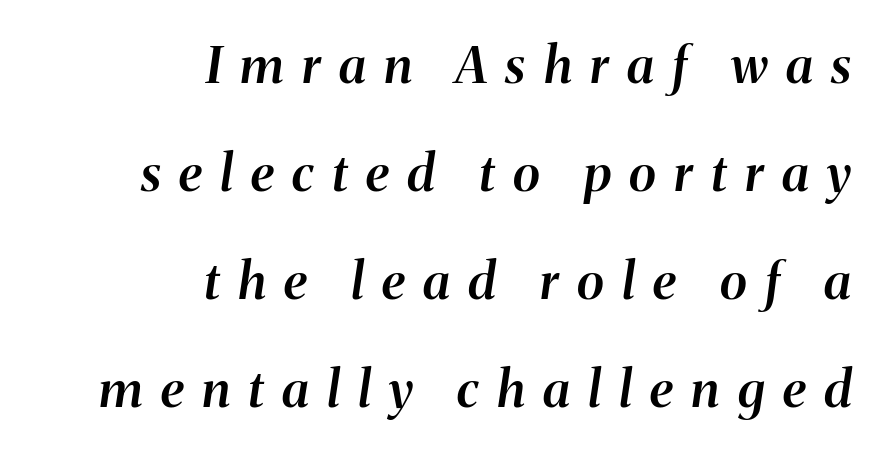
Type without underlining. Is the block centered? No — it sits flush against the right margin. The font's italic variant was chosen for this text. Think of a printed novel: that variable character pitch is what you see here. Firm but not heavy-handed strokes: this text is semibold.
